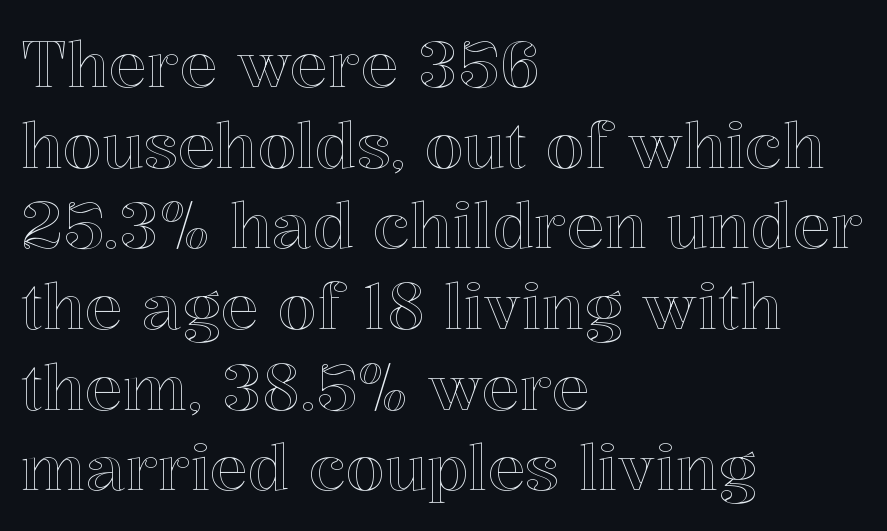
Q: Is the text italic (slanted)? A: No, it is upright.
Q: Is the text underlined? A: No.
Q: How is the paragraph aligned? A: Left-aligned.
Q: Is the spacing between letters normal or unusually wide? A: Normal.
Q: Is the spacing between lines tight, normal or loose? A: Normal.
Q: Width (condensed, normal, or wide)? A: Normal.
Q: x-height? A: Medium.
Q: Monospaced? A: No.
